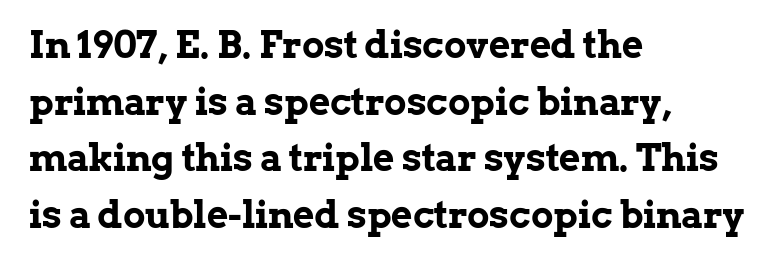
{"serif": "yes", "italic": "no", "bold": "yes", "weight": "bold", "width": "normal", "stroke_contrast": "low", "x_height": "medium", "monospaced": "no", "underline": "no", "align": "left", "line_spacing": "normal", "line_spacing_ratio": 1.53, "letter_spacing": "normal", "letter_spacing_em": 0.0, "glyph_px": 37}
